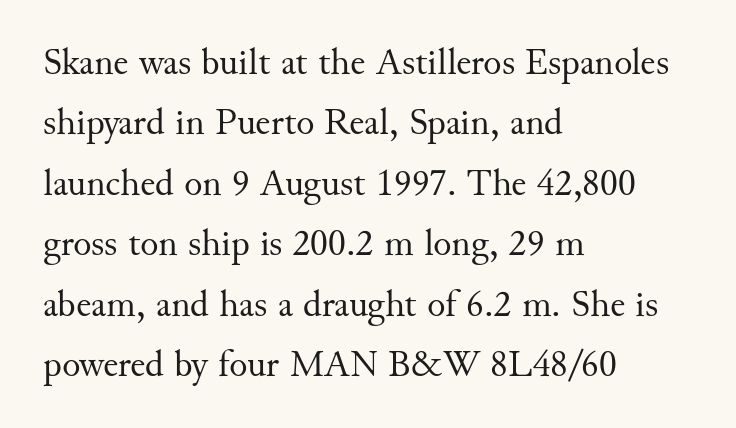
{"serif": "yes", "italic": "no", "bold": "no", "weight": "regular", "width": "normal", "stroke_contrast": "medium", "x_height": "small", "monospaced": "no", "underline": "no", "align": "left", "line_spacing": "normal", "line_spacing_ratio": 1.59, "letter_spacing": "normal", "letter_spacing_em": 0.0, "glyph_px": 38}
